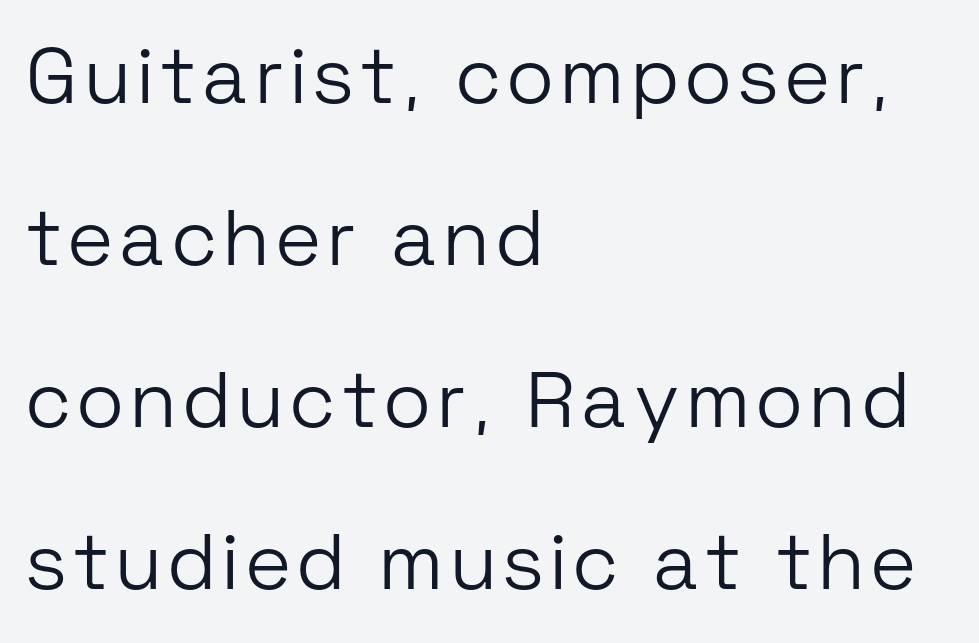
{"serif": "no", "italic": "no", "bold": "no", "weight": "light", "width": "normal", "stroke_contrast": "low", "x_height": "medium", "monospaced": "no", "underline": "no", "align": "left", "line_spacing": "loose", "line_spacing_ratio": 2.05, "glyph_px": 79}
